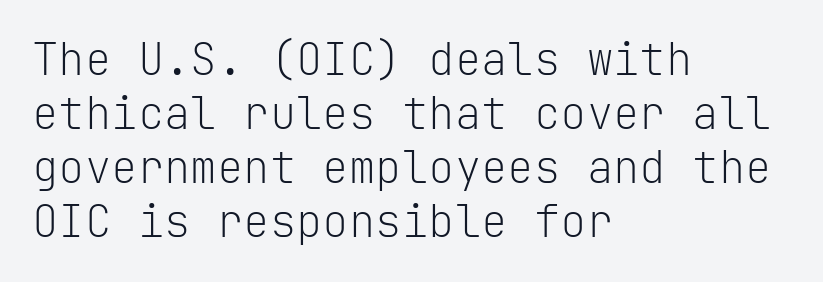
{"serif": "no", "italic": "no", "bold": "no", "weight": "light", "width": "normal", "stroke_contrast": "low", "x_height": "medium", "monospaced": "yes", "underline": "no", "align": "left", "line_spacing_ratio": 1.23, "letter_spacing": "normal", "letter_spacing_em": 0.0, "glyph_px": 44}
